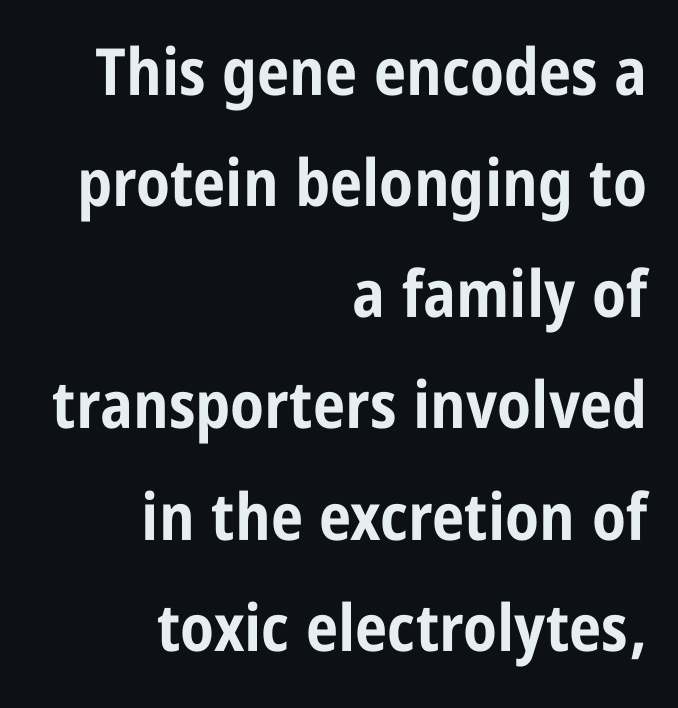
The image shows 65 px bold, condensed sans-serif type, upright; set right-aligned, line spacing 1.71x, normal letter spacing, not underlined; low stroke contrast and a large x-height.
